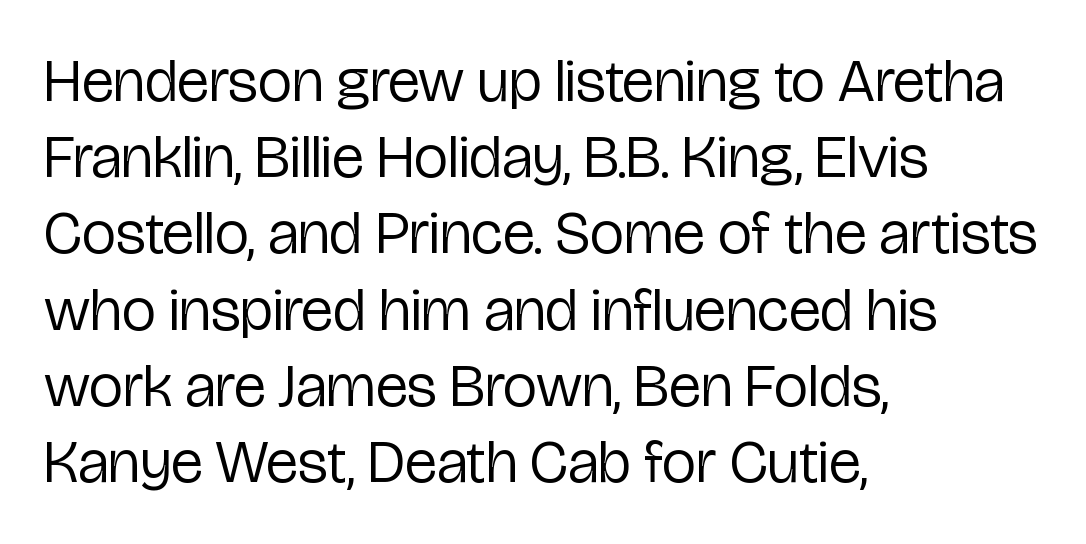
The image shows 61 px regular-weight, condensed sans-serif type, upright; set left-aligned, normal line spacing (1.25x), normal letter spacing, not underlined; low stroke contrast and a medium x-height.
